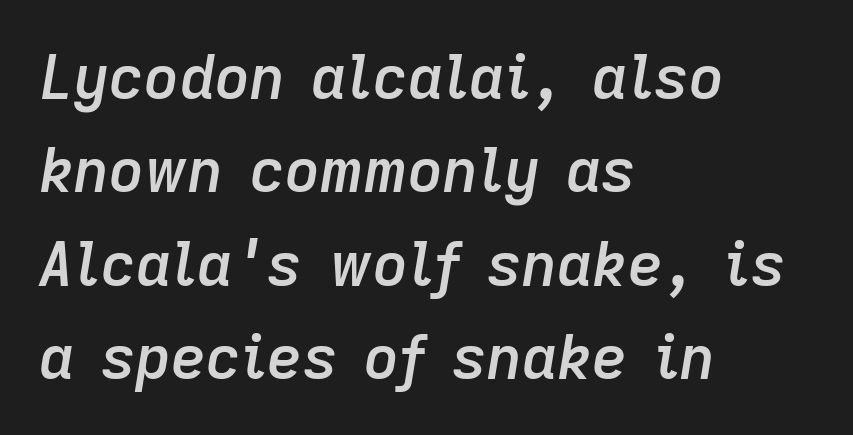
Q: Is the text bold? A: Semi-bold.
Q: Is the text italic (slanted)? A: Yes, it leans right by about 9 degrees.
Q: Is the text underlined? A: No.
Q: How is the paragraph aligned? A: Left-aligned.
Q: Is the spacing between letters normal or unusually wide? A: Normal.
Q: Is the spacing between lines tight, normal or loose? A: Normal.
Q: Width (condensed, normal, or wide)? A: Normal.
Q: Stroke contrast? A: Low.
Q: x-height? A: Medium.
Q: Monospaced? A: No.
